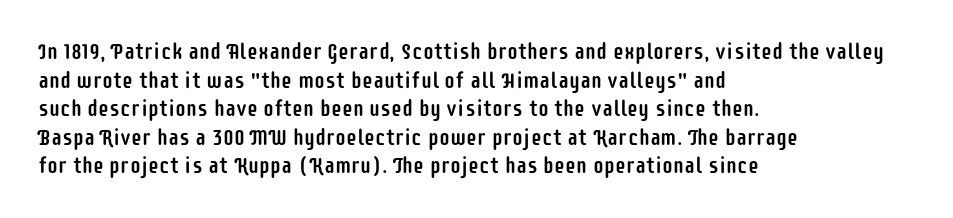
A normal amount of white space separates one row of letters from the next. Unmarked baselines from the first word to the last. These lines were composed using upright roman letters. Compared with typical body copy, the letter spacing here is the same. Line beginnings align vertically; line endings do not.
